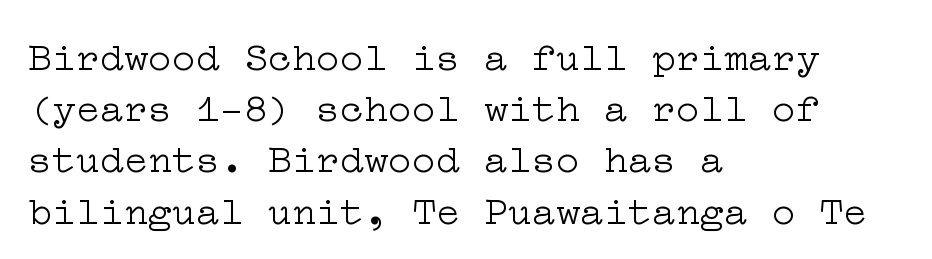
Every character sits straight up, as roman type does. Does the leading feel generous? No, just average. Glance below the letters and you will spot only blank space. Each letter's strokes conclude with small projecting serifs. The strokes are not fattened; the text isn't bold. The passage shown has conventional tracking throughout.
